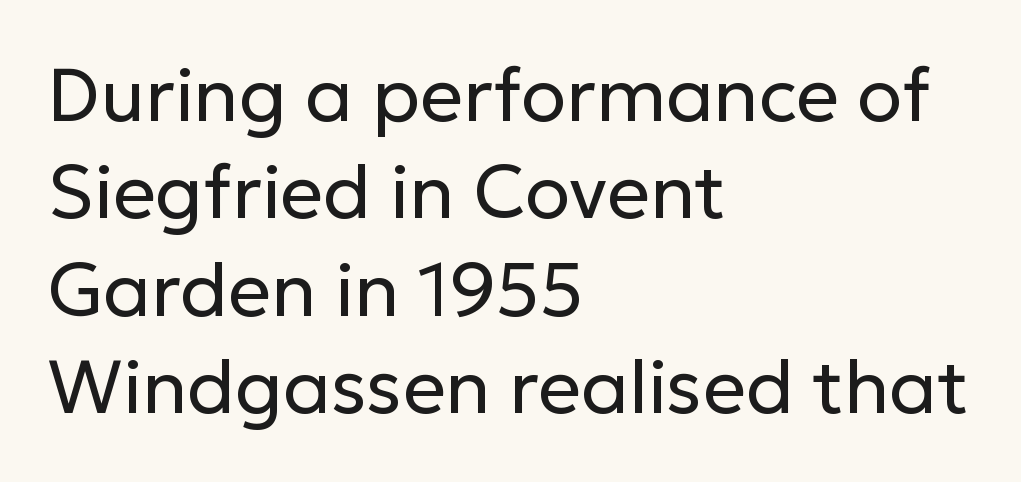
The image shows 75 px regular-weight sans-serif type, upright; set left-aligned, normal line spacing (1.3x), normal letter spacing, not underlined; low stroke contrast and a medium x-height.
